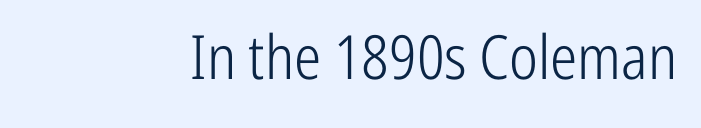
Notice how the passage keeps a crisp vertical edge on the right only. Nothing unusual about the tracking: characters are spaced as the font intends. Ascenders rise straight up at ninety degrees. Type style note: lacks serifs. Bold? No — there's no thickening of the strokes.
